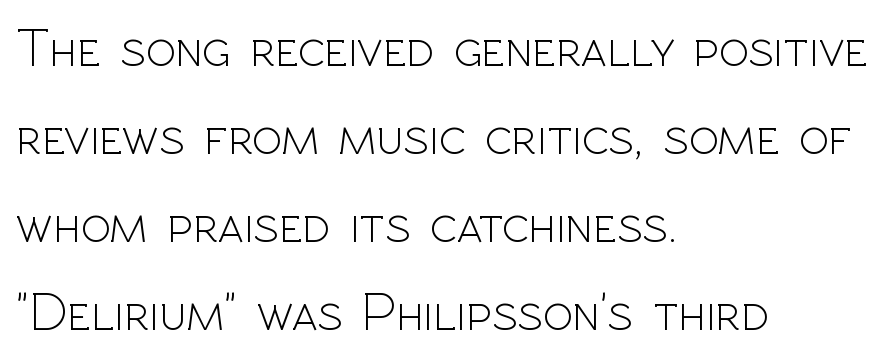
Q: Is the text bold? A: No.
Q: Is the text italic (slanted)? A: No, it is upright.
Q: Is the typeface a serif or a sans-serif typeface? A: Sans-serif.
Q: Is the text underlined? A: No.
Q: How is the paragraph aligned? A: Left-aligned.
Q: Is the spacing between letters normal or unusually wide? A: Normal.
Q: Is the spacing between lines tight, normal or loose? A: Normal.
Q: Width (condensed, normal, or wide)? A: Normal.
Q: x-height? A: Medium.
Q: Monospaced? A: No.
